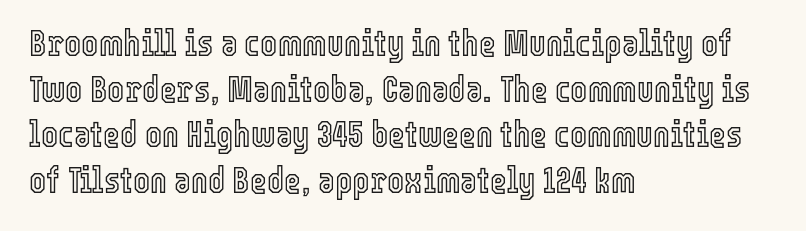
Do the characters align in a grid? No, the font is proportional. Observe the ordinary spacing: letters are neighbours, not strangers. Only glyphs here, with clear space below each row. The paragraph shown leans on its left margin. Compared with typical paragraphs, the rows here are spaced about the same. Rendered with straight, roman letterforms.
